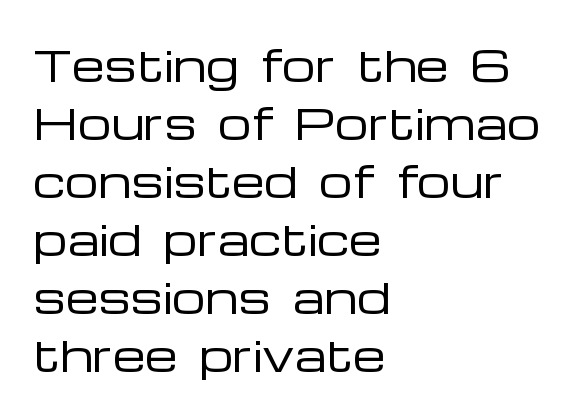
{"serif": "no", "italic": "no", "bold": "no", "weight": "regular", "width": "wide", "stroke_contrast": "low", "x_height": "medium", "monospaced": "no", "underline": "no", "align": "left", "line_spacing": "normal", "line_spacing_ratio": 1.38, "letter_spacing": "normal", "letter_spacing_em": 0.0, "glyph_px": 42}
